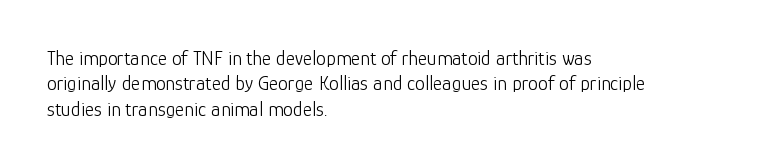
The rows are spaced the way most documents space them. Weight: in the light-to-regular range. Each word holds together tightly as a unit, with standard inter-letter gaps. Nobody drew a line under any word here.
